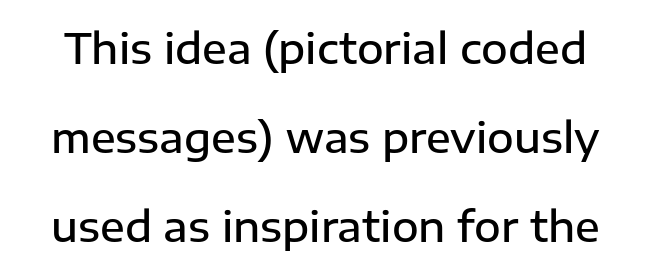
Q: Is the text bold? A: Semi-bold.
Q: Is the text italic (slanted)? A: No, it is upright.
Q: Is the typeface a serif or a sans-serif typeface? A: Sans-serif.
Q: Is the text underlined? A: No.
Q: Is the spacing between letters normal or unusually wide? A: Normal.
Q: Is the spacing between lines tight, normal or loose? A: Loose.
Q: Width (condensed, normal, or wide)? A: Normal.
Q: Stroke contrast? A: Low.
Q: x-height? A: Medium.
Q: Monospaced? A: No.
